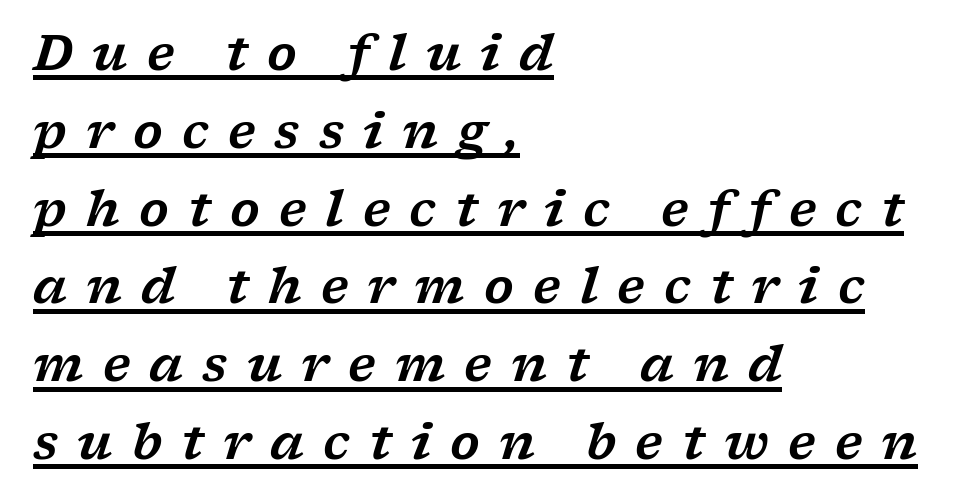
The image shows 48 px wide serif type, italic (leaning right); set left-aligned, normal line spacing (1.62x), unusually wide letter spacing (+0.4 em), underlined; low stroke contrast and a medium x-height.
